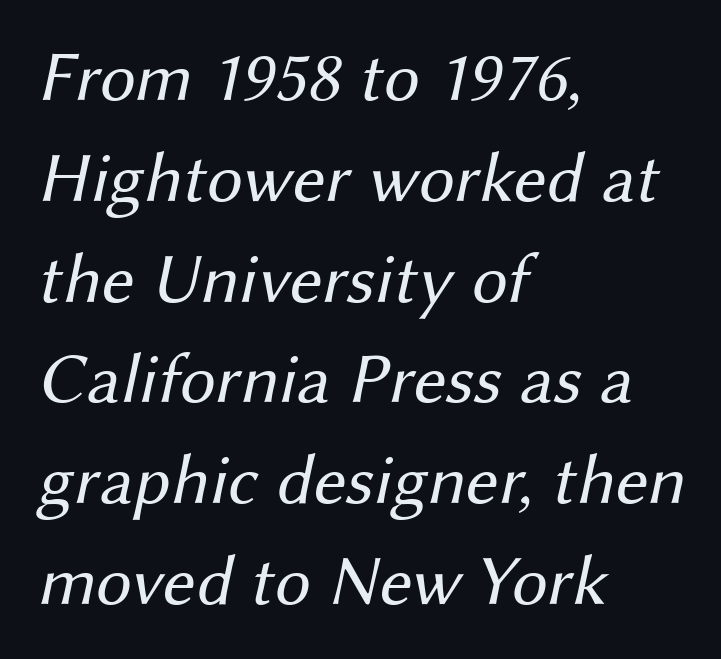
{"serif": "no", "bold": "no", "weight": "regular", "width": "normal", "stroke_contrast": "medium", "x_height": "medium", "monospaced": "no", "underline": "no", "align": "left", "line_spacing": "normal", "line_spacing_ratio": 1.42, "letter_spacing": "normal", "letter_spacing_em": 0.0, "glyph_px": 71}
